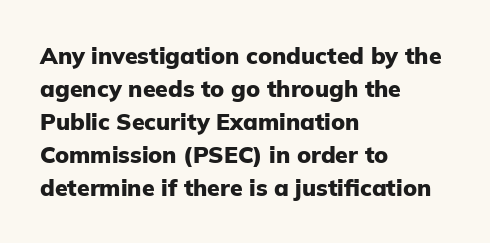
The image shows 23 px bold type, upright; set left-aligned, normal line spacing (1.44x), normal letter spacing, not underlined.
